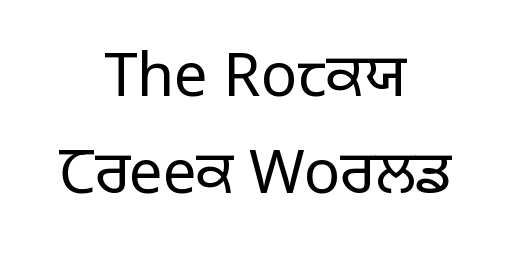
The image shows 60 px regular-weight sans-serif type, upright; set centered, normal line spacing (1.62x), normal letter spacing, not underlined; low stroke contrast and a large x-height.
